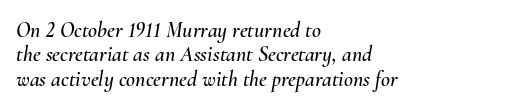
{"italic": "yes", "lean": "right", "slant_degrees": 10, "underline": "no", "align": "left", "line_spacing": "tight", "line_spacing_ratio": 1.11, "letter_spacing": "normal", "letter_spacing_em": 0.0, "glyph_px": 22}
